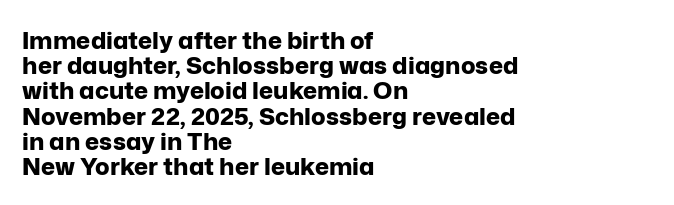
{"italic": "no", "bold": "yes", "underline": "no", "align": "left", "line_spacing": "tight", "line_spacing_ratio": 1.05, "letter_spacing": "normal", "letter_spacing_em": 0.0, "glyph_px": 24}
